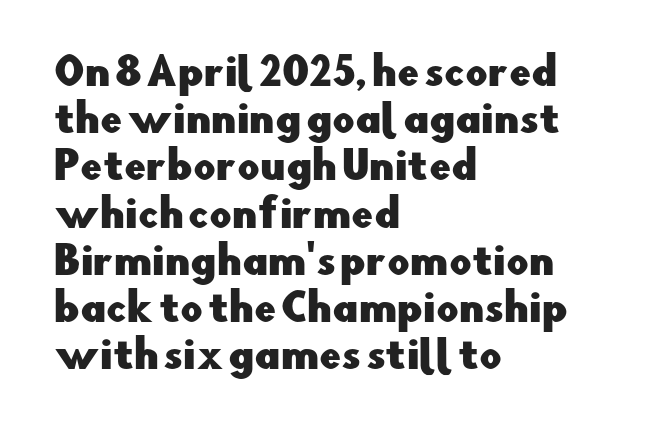
Spacing verdict: proportional, widths tailored to each character. This is sans-serif lettering, the kind often seen on screens and signage. The text block is weighted toward the left margin, trailing off unevenly rightward. Tracking value appears to be zero — textbook default spacing. The space directly below the letters is spotless.
